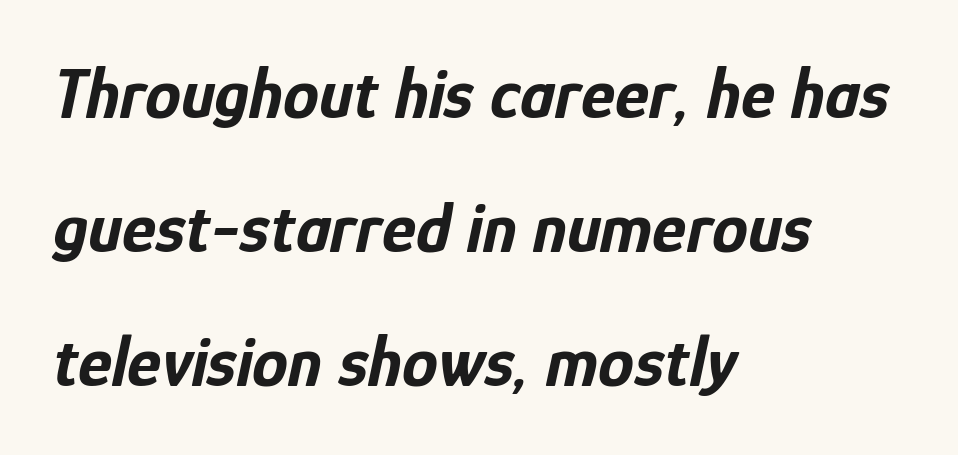
Q: Is the text bold? A: Yes.
Q: Is the text italic (slanted)? A: Yes, it leans right by about 12 degrees.
Q: Is the text underlined? A: No.
Q: How is the paragraph aligned? A: Left-aligned.
Q: Is the spacing between letters normal or unusually wide? A: Normal.
Q: Width (condensed, normal, or wide)? A: Condensed.
Q: Stroke contrast? A: Low.
Q: x-height? A: Medium.
Q: Monospaced? A: No.
